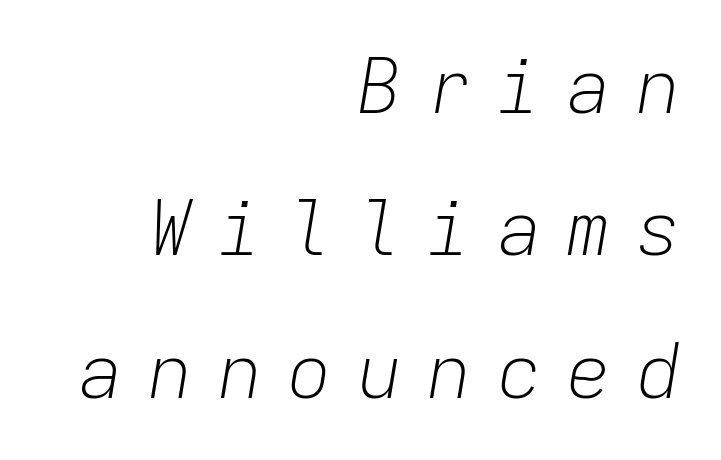
{"italic": "yes", "lean": "right", "slant_degrees": 9, "bold": "no", "weight": "light", "width": "normal", "stroke_contrast": "low", "x_height": "medium", "monospaced": "yes", "underline": "no", "align": "right", "line_spacing": "loose", "line_spacing_ratio": 1.9, "letter_spacing": "wide", "letter_spacing_em": 0.33, "glyph_px": 75}
